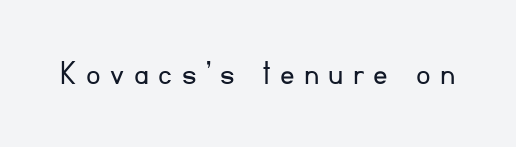
{"serif": "no", "italic": "no", "bold": "no", "weight": "light", "width": "normal", "stroke_contrast": "low", "x_height": "small", "monospaced": "no", "underline": "no", "letter_spacing": "wide", "letter_spacing_em": 0.26, "glyph_px": 36}
